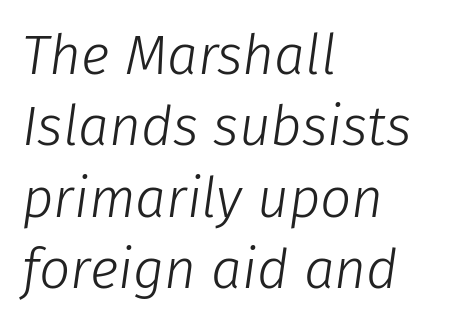
Q: Is the text bold? A: No.
Q: Is the text italic (slanted)? A: Yes, it leans right by about 8 degrees.
Q: Is the text underlined? A: No.
Q: How is the paragraph aligned? A: Left-aligned.
Q: Is the spacing between letters normal or unusually wide? A: Normal.
Q: Is the spacing between lines tight, normal or loose? A: Normal.
Q: Width (condensed, normal, or wide)? A: Normal.
Q: Stroke contrast? A: Low.
Q: x-height? A: Medium.
Q: Monospaced? A: No.
